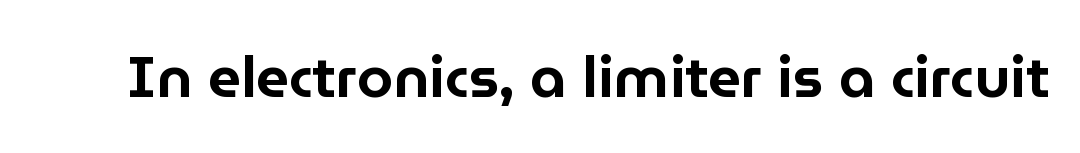
{"serif": "no", "italic": "no", "width": "normal", "stroke_contrast": "low", "x_height": "medium", "monospaced": "no", "underline": "no", "letter_spacing": "normal", "letter_spacing_em": 0.0, "glyph_px": 58}
